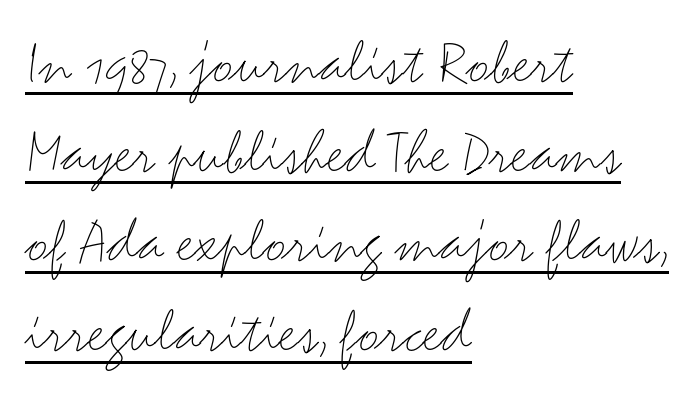
Q: Is the text bold? A: No.
Q: Is the text italic (slanted)? A: Yes.
Q: Is the typeface a serif or a sans-serif typeface? A: Sans-serif.
Q: Is the text underlined? A: Yes.
Q: How is the paragraph aligned? A: Left-aligned.
Q: Is the spacing between letters normal or unusually wide? A: Normal.
Q: Is the spacing between lines tight, normal or loose? A: Normal.
Q: Width (condensed, normal, or wide)? A: Wide.
Q: Stroke contrast? A: Medium.
Q: x-height? A: Small.
Q: Monospaced? A: No.
